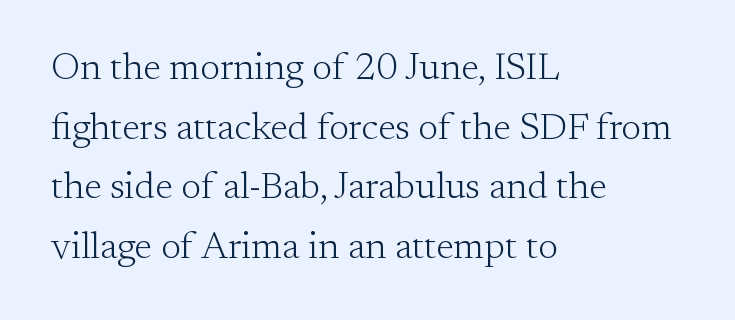
Spacing between characters is what you'd get straight out of the box. Italic: no, the glyphs are upright roman. Casual observation: everything's shoved over to the left. Serif or sans? Serif — the stroke terminals have little feet. The zone under the glyphs is completely vacant. Ink coverage per letter is moderate at most.
